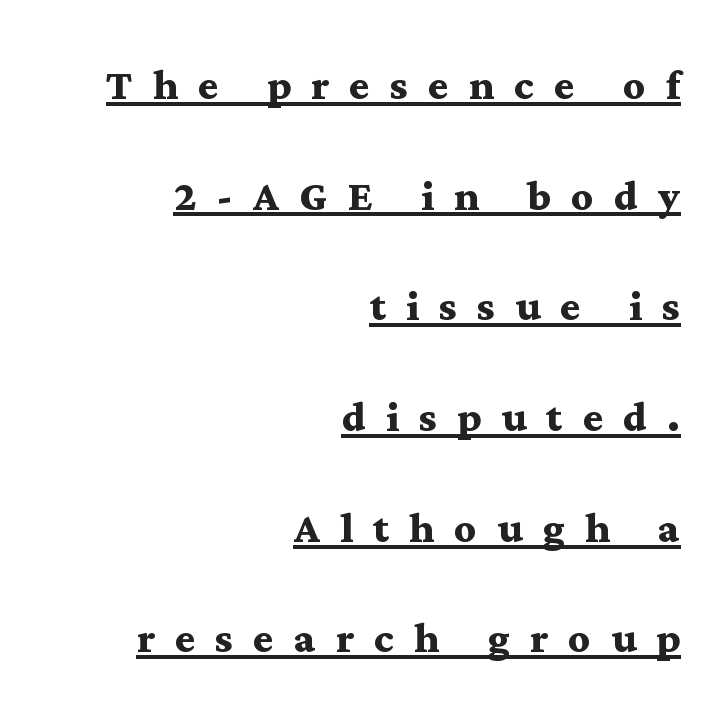
The face used here has the dense, thick strokes of a bold. Think of a printed novel: that variable character pitch is what you see here. Line endings align vertically; line beginnings do not. Compared with typical body copy, the letter spacing here is much looser. Old-style or modern, the face here clearly has serifs.
